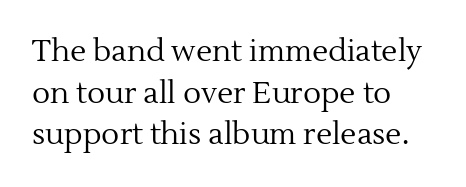
Q: Is the text bold? A: No.
Q: Is the text italic (slanted)? A: No, it is upright.
Q: Is the typeface a serif or a sans-serif typeface? A: Serif.
Q: Is the text underlined? A: No.
Q: How is the paragraph aligned? A: Left-aligned.
Q: Is the spacing between letters normal or unusually wide? A: Normal.
Q: Is the spacing between lines tight, normal or loose? A: Normal.
Q: Width (condensed, normal, or wide)? A: Normal.
Q: x-height? A: Medium.
Q: Monospaced? A: No.
